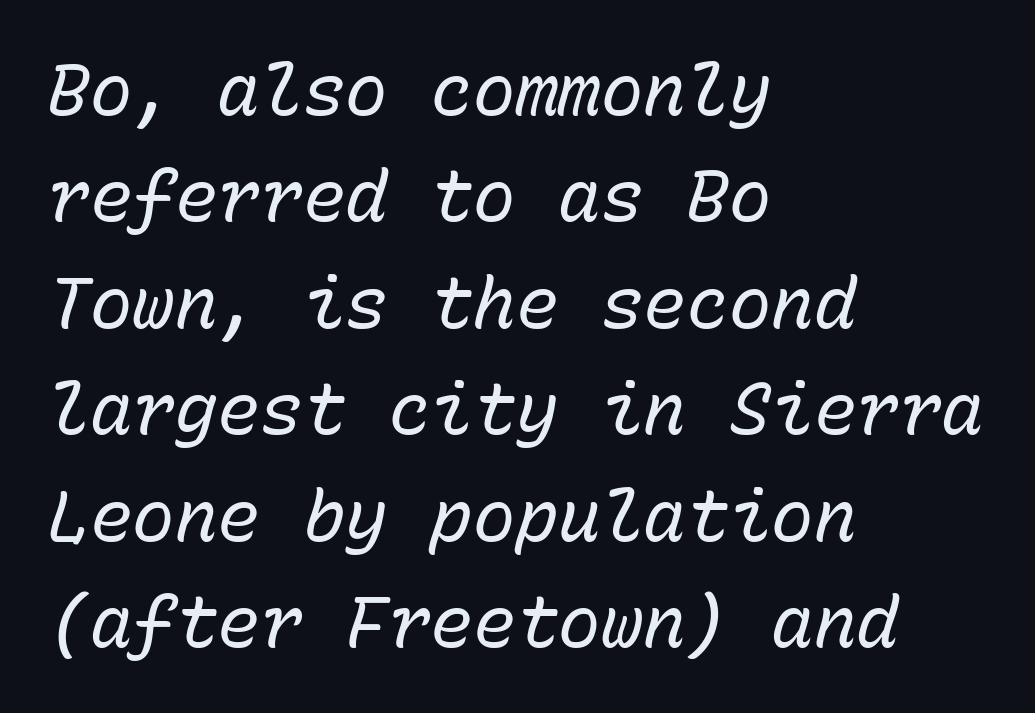
Compared with typical body copy, the letter spacing here is the same. Unbolded letterforms with no extra heft. Vertical spacing — default. Fixed-width glyphs throughout — classic coding-font behaviour. Casual observation: everything's shoved over to the left. Anything drawn beneath the words? Only blank space.
